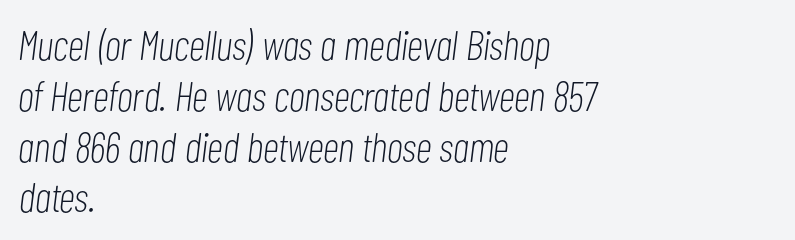
The image shows 42 px light, condensed type, italic (leaning right); set left-aligned, line spacing 1.21x, normal letter spacing, not underlined; low stroke contrast and a medium x-height.
